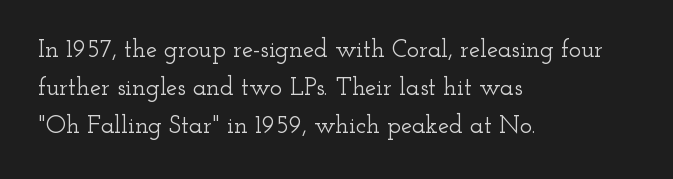
The image shows 25 px text type, upright; set left-aligned, normal line spacing (1.53x), normal letter spacing, not underlined.
